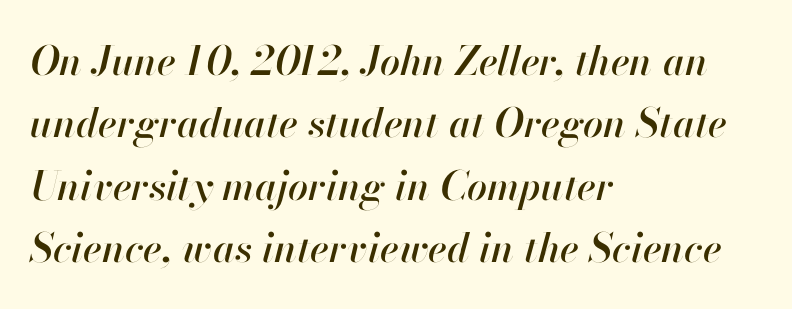
The compositor pushed each line to the left boundary. The space beneath each line is pristine and unruled. There's an unmistakable incline to the writing here. Is the letter spacing exaggerated? No — it looks like the ordinary default.
